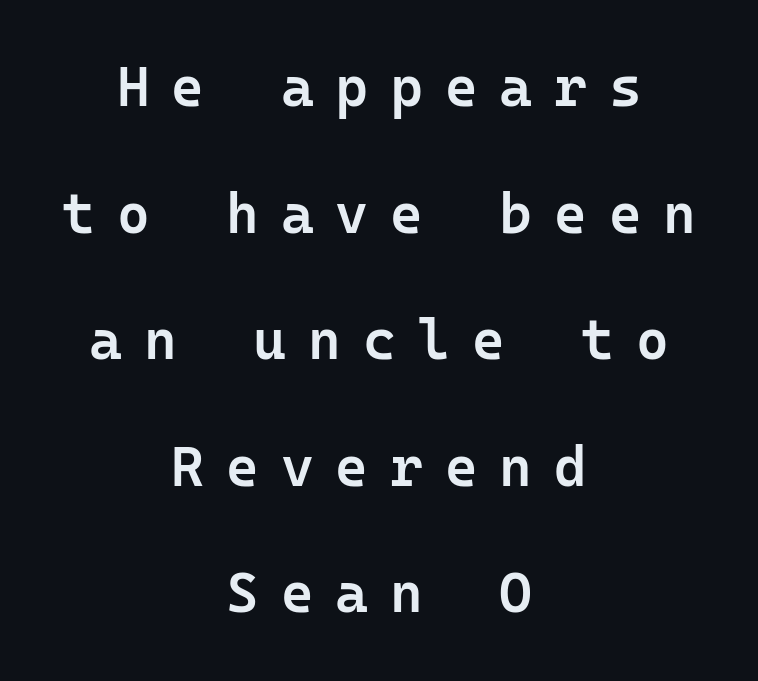
The image shows 56 px semibold sans-serif type, upright, monospaced; set centered, loose line spacing (2.26x), unusually wide letter spacing (+0.39 em), not underlined; low stroke contrast and a medium x-height.
